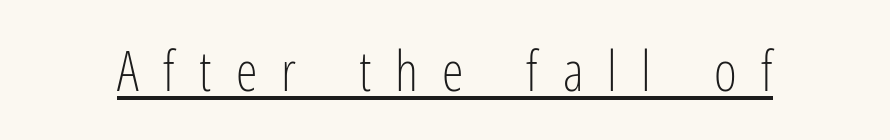
Q: Is the text bold? A: No.
Q: Is the text italic (slanted)? A: No, it is upright.
Q: Is the typeface a serif or a sans-serif typeface? A: Sans-serif.
Q: Is the text underlined? A: Yes.
Q: Is the spacing between letters normal or unusually wide? A: Unusually wide.
Q: Width (condensed, normal, or wide)? A: Condensed.
Q: Stroke contrast? A: Low.
Q: x-height? A: Medium.
Q: Monospaced? A: No.
